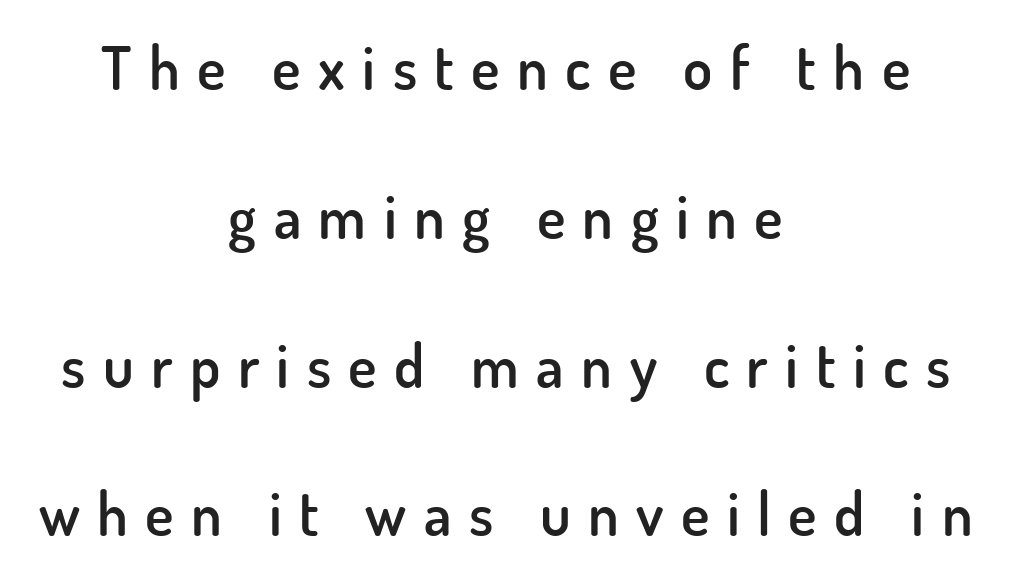
{"serif": "no", "italic": "no", "bold": "semi", "weight": "semibold", "width": "normal", "stroke_contrast": "low", "x_height": "small", "monospaced": "no", "underline": "no", "align": "center", "line_spacing": "loose", "line_spacing_ratio": 2.48, "letter_spacing": "wide", "letter_spacing_em": 0.29, "glyph_px": 60}
